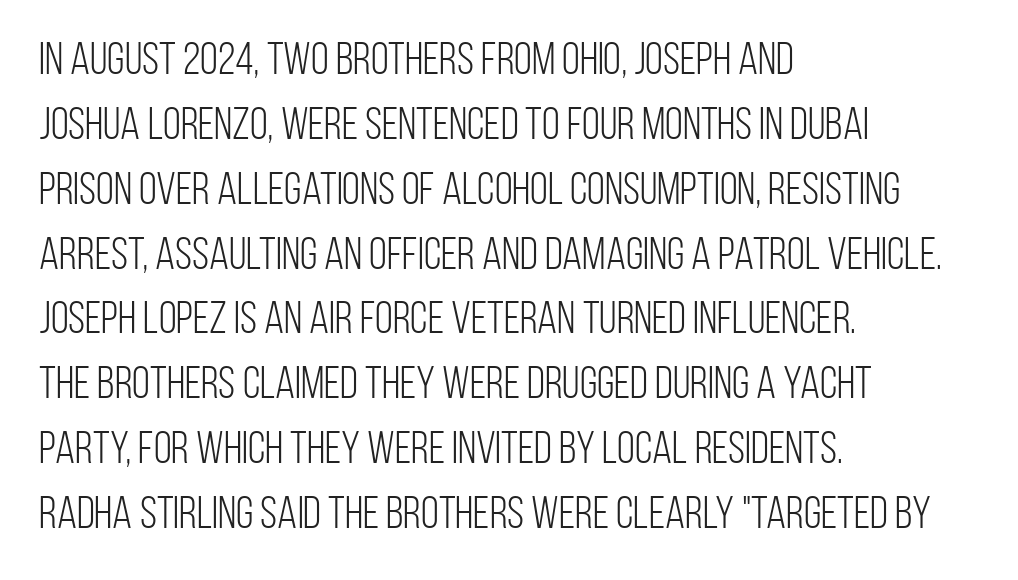
{"serif": "no", "italic": "no", "bold": "no", "weight": "light", "width": "condensed", "stroke_contrast": "low", "x_height": "large", "monospaced": "no", "underline": "no", "align": "left", "line_spacing": "normal", "line_spacing_ratio": 1.41, "letter_spacing": "normal", "letter_spacing_em": 0.0, "glyph_px": 46}
